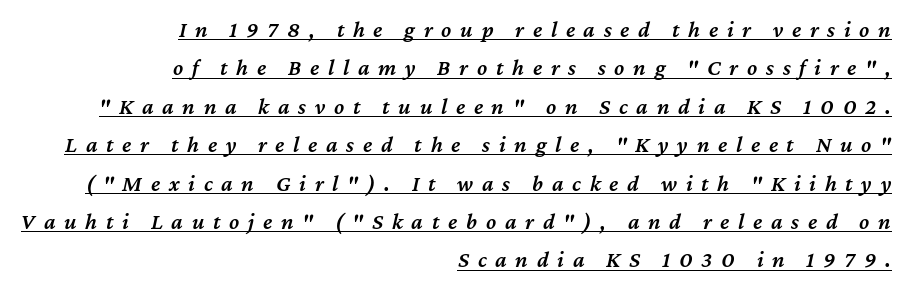
Q: Is the text bold? A: Semi-bold.
Q: Is the text italic (slanted)? A: Yes, it leans right by about 12 degrees.
Q: Is the text underlined? A: Yes.
Q: How is the paragraph aligned? A: Right-aligned.
Q: Is the spacing between letters normal or unusually wide? A: Unusually wide.
Q: Is the spacing between lines tight, normal or loose? A: Normal.
